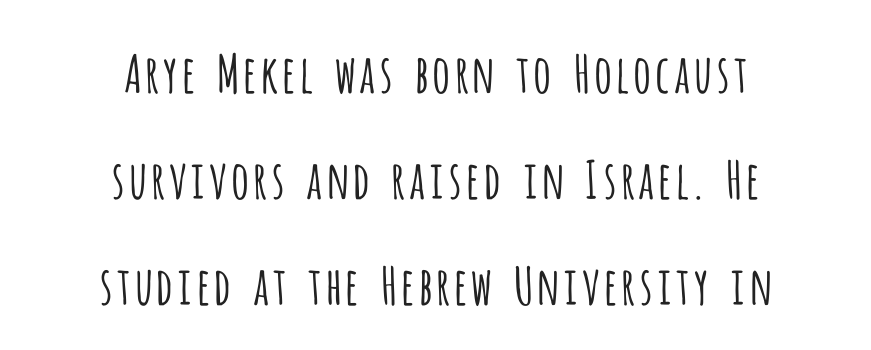
Q: Is the text bold? A: No.
Q: Is the text italic (slanted)? A: No, it is upright.
Q: Is the typeface a serif or a sans-serif typeface? A: Sans-serif.
Q: Is the text underlined? A: No.
Q: How is the paragraph aligned? A: Centered.
Q: Is the spacing between letters normal or unusually wide? A: Normal.
Q: Is the spacing between lines tight, normal or loose? A: Loose.
Q: Width (condensed, normal, or wide)? A: Condensed.
Q: Stroke contrast? A: Low.
Q: x-height? A: Large.
Q: Monospaced? A: No.
